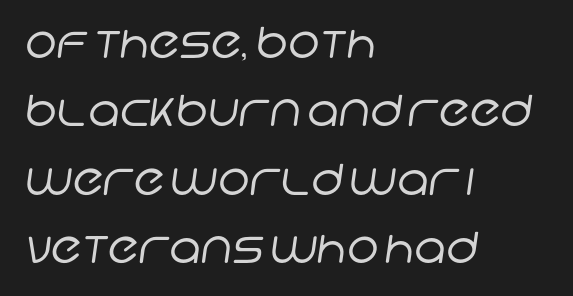
The image shows 43 px regular-weight sans-serif type; set left-aligned, normal line spacing (1.59x), normal letter spacing, not underlined; low stroke contrast and a large x-height.
